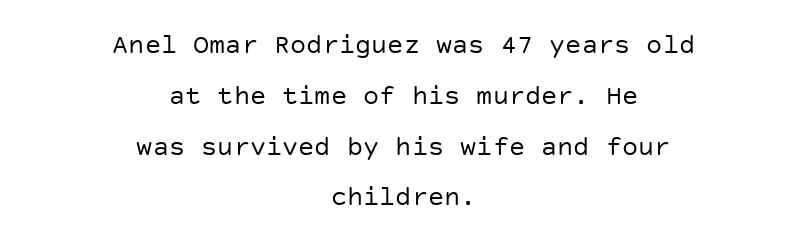
The image shows 27 px text type, upright; set centered, line spacing 1.88x, normal letter spacing, not underlined.
